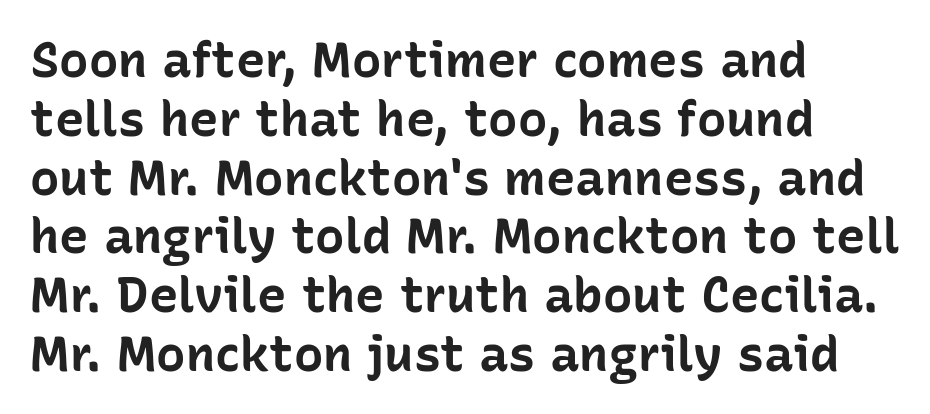
The image shows 49 px bold sans-serif type, upright; set left-aligned, line spacing 1.2x, normal letter spacing, not underlined; low stroke contrast and a medium x-height.
